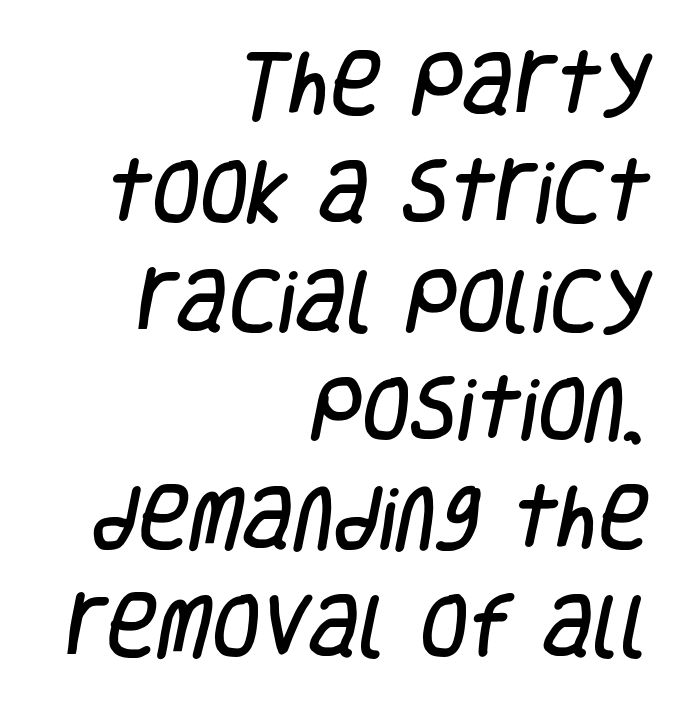
In terms of letterform style, serifs are entirely absent. Default kerning and tracking; the words read as compact shapes. The text block is weighted toward the right margin, trailing off unevenly leftward. Here the designer chose a conventional face with non-uniform glyph widths. Quick note: interline space is typical. The zone under the glyphs is completely vacant.
